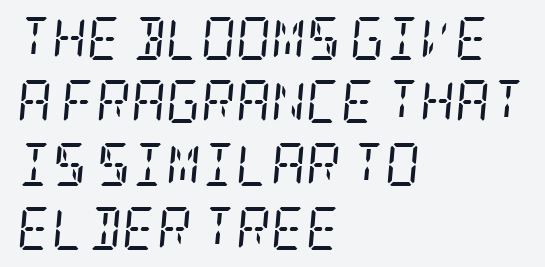
The image shows 43 px regular-weight, condensed serif type, italic (leaning right); set left-aligned, normal line spacing (1.47x), normal letter spacing, not underlined; low stroke contrast and a large x-height.
